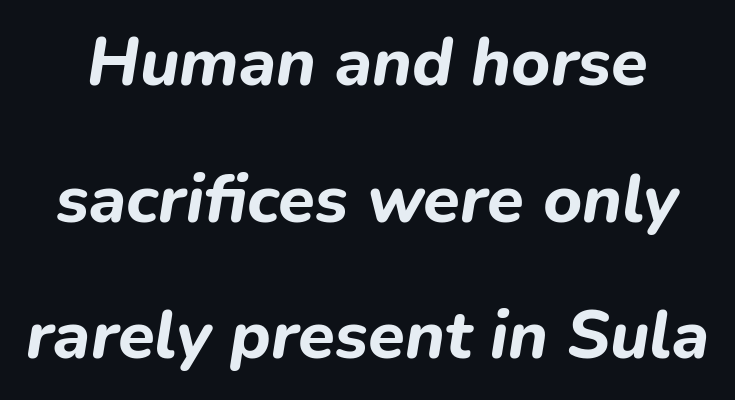
The image shows 67 px bold type, italic (leaning right); set loose line spacing (2.04x), normal letter spacing, not underlined; low stroke contrast and a medium x-height.
